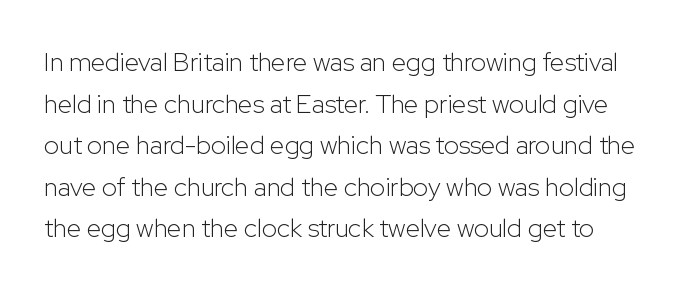
Q: Is the text bold? A: No.
Q: Is the text italic (slanted)? A: No, it is upright.
Q: Is the text underlined? A: No.
Q: Is the spacing between letters normal or unusually wide? A: Normal.
Q: Is the spacing between lines tight, normal or loose? A: Normal.
